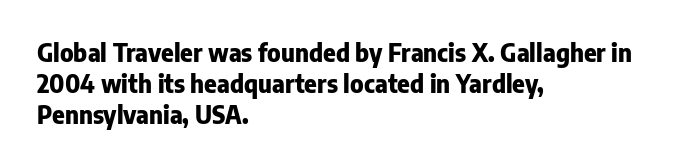
The image shows 24 px bold type, upright; set left-aligned, normal line spacing (1.29x), normal letter spacing, not underlined.
